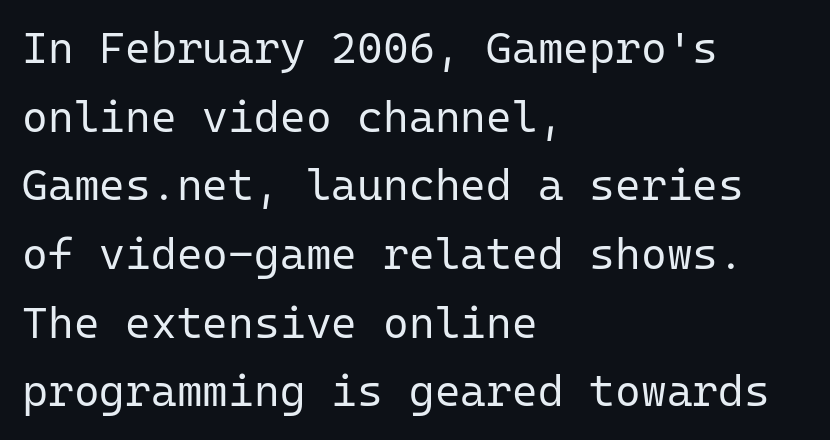
The image shows 44 px regular-weight sans-serif type, upright, monospaced; set left-aligned, normal line spacing (1.56x), normal letter spacing, not underlined; low stroke contrast and a medium x-height.
